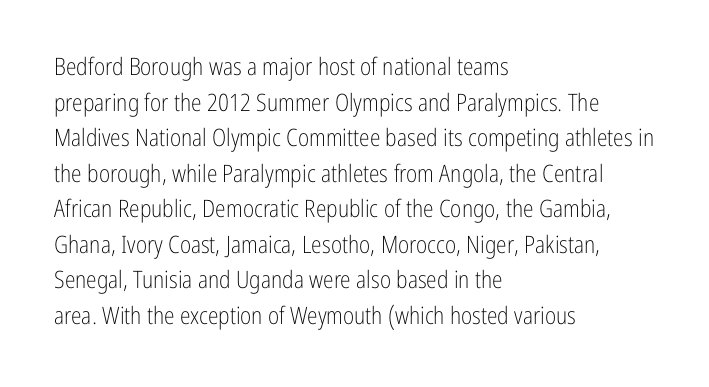
{"italic": "no", "bold": "no", "underline": "no", "align": "left", "line_spacing": "normal", "line_spacing_ratio": 1.48, "letter_spacing": "normal", "letter_spacing_em": 0.0, "glyph_px": 24}
